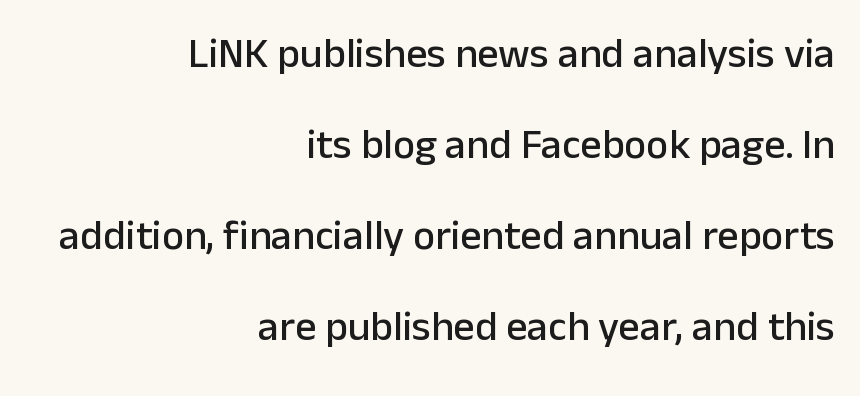
{"serif": "no", "italic": "no", "width": "normal", "stroke_contrast": "low", "x_height": "medium", "monospaced": "no", "underline": "no", "align": "right", "line_spacing": "loose", "line_spacing_ratio": 2.17, "letter_spacing": "normal", "letter_spacing_em": 0.0, "glyph_px": 42}
